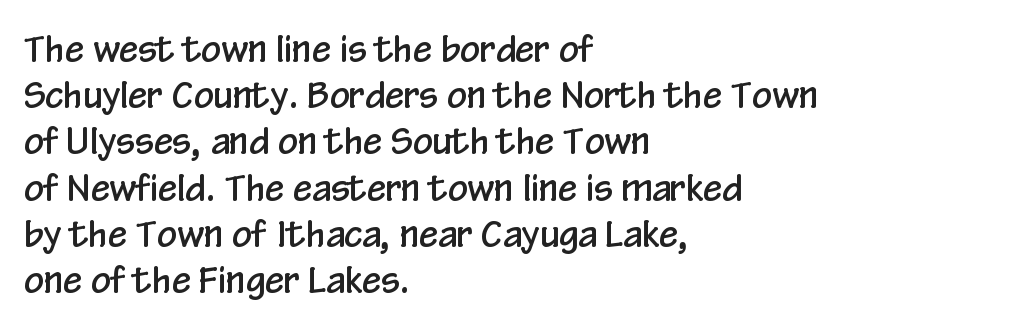
{"serif": "no", "italic": "no", "width": "condensed", "stroke_contrast": "low", "x_height": "medium", "monospaced": "no", "underline": "no", "align": "left", "line_spacing": "normal", "line_spacing_ratio": 1.32, "letter_spacing": "normal", "letter_spacing_em": 0.0, "glyph_px": 35}
